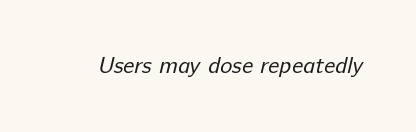
Q: Is the text bold? A: No.
Q: Is the text underlined? A: No.
Q: Is the spacing between letters normal or unusually wide? A: Normal.
